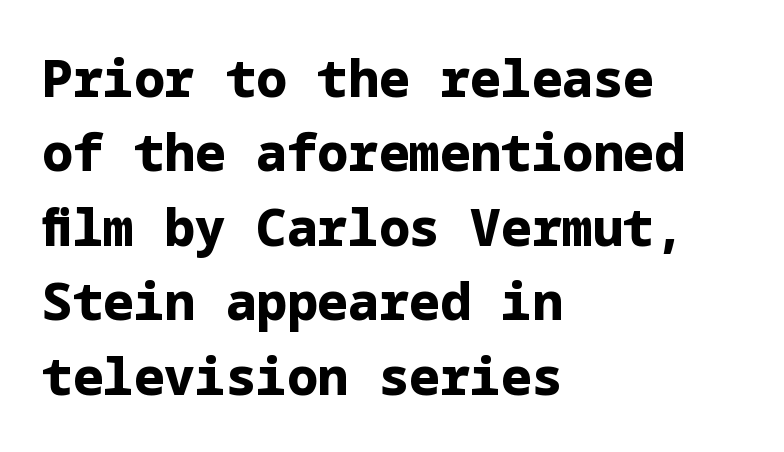
Q: Is the text bold? A: Yes.
Q: Is the text italic (slanted)? A: No, it is upright.
Q: Is the typeface a serif or a sans-serif typeface? A: Sans-serif.
Q: Is the text underlined? A: No.
Q: How is the paragraph aligned? A: Left-aligned.
Q: Is the spacing between letters normal or unusually wide? A: Normal.
Q: Is the spacing between lines tight, normal or loose? A: Normal.
Q: Width (condensed, normal, or wide)? A: Normal.
Q: Stroke contrast? A: Low.
Q: x-height? A: Medium.
